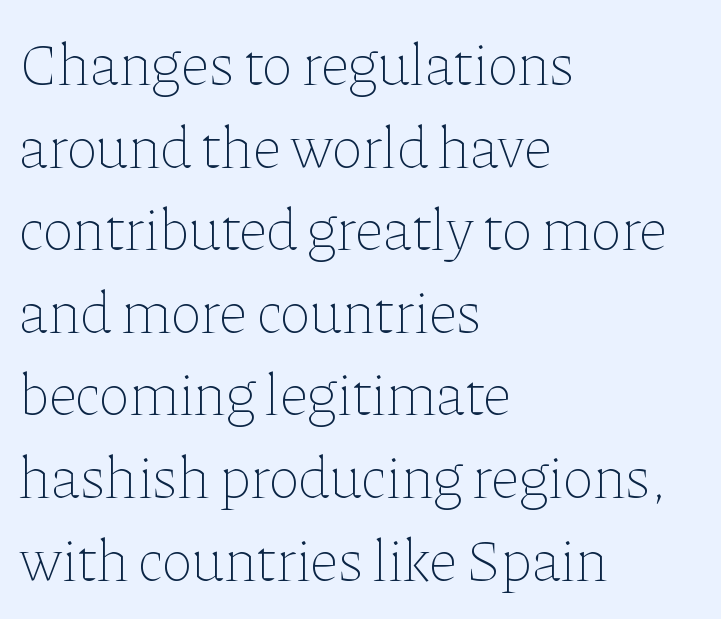
Q: Is the text bold? A: No.
Q: Is the text italic (slanted)? A: No, it is upright.
Q: Is the text underlined? A: No.
Q: How is the paragraph aligned? A: Left-aligned.
Q: Is the spacing between letters normal or unusually wide? A: Normal.
Q: Is the spacing between lines tight, normal or loose? A: Normal.
Q: Width (condensed, normal, or wide)? A: Normal.
Q: Stroke contrast? A: Low.
Q: x-height? A: Medium.
Q: Monospaced? A: No.
